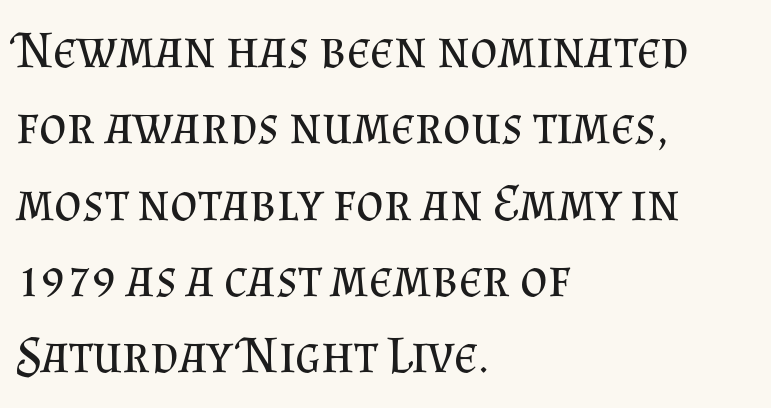
Typeset ragged right — the left edge is the straight one. No extra tracking has been applied to these lines. The string is rendered with underlining switched off. Proportional: the letters do not fall into vertical columns. The typesetting does not lean heavy: it is not bold.
